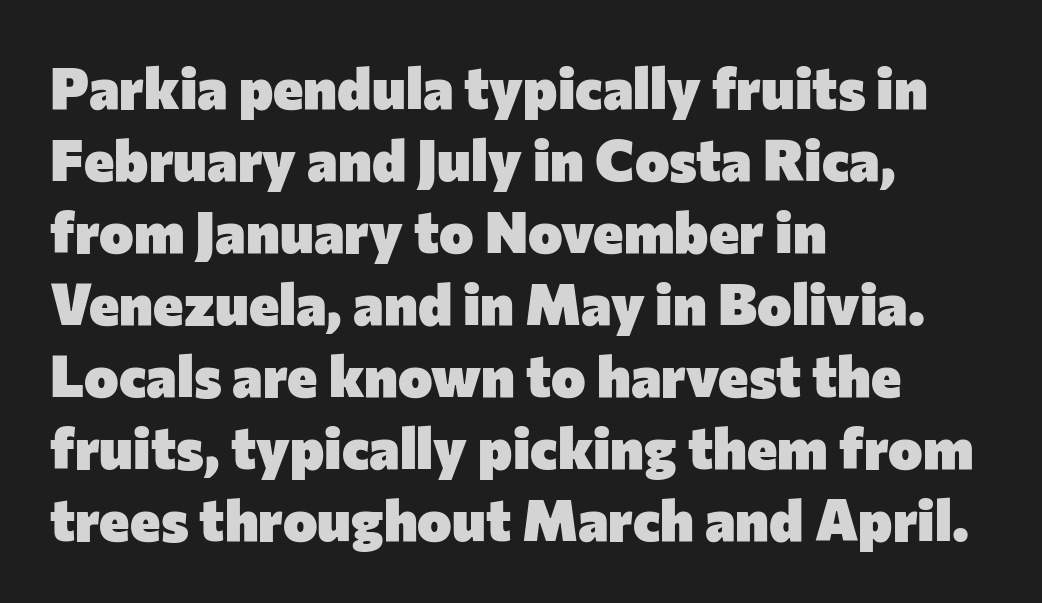
Q: Is the text bold? A: Yes.
Q: Is the text italic (slanted)? A: No, it is upright.
Q: Is the typeface a serif or a sans-serif typeface? A: Sans-serif.
Q: Is the text underlined? A: No.
Q: How is the paragraph aligned? A: Left-aligned.
Q: Is the spacing between letters normal or unusually wide? A: Normal.
Q: Width (condensed, normal, or wide)? A: Normal.
Q: Stroke contrast? A: Low.
Q: x-height? A: Medium.
Q: Monospaced? A: No.
